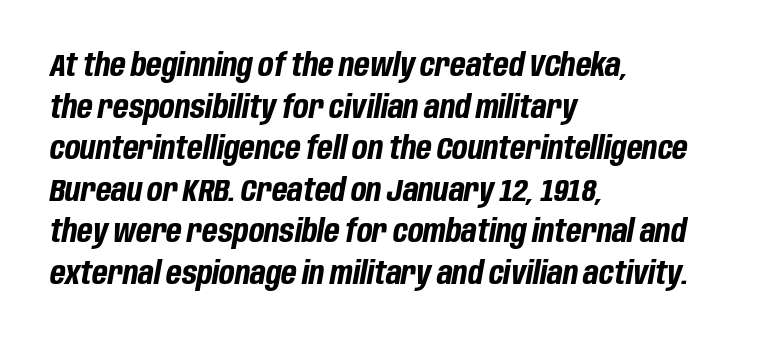
Q: Is the text bold? A: Yes.
Q: Is the text italic (slanted)? A: Yes, it leans right by about 10 degrees.
Q: Is the text underlined? A: No.
Q: How is the paragraph aligned? A: Left-aligned.
Q: Is the spacing between letters normal or unusually wide? A: Normal.
Q: Is the spacing between lines tight, normal or loose? A: Normal.
Q: Width (condensed, normal, or wide)? A: Condensed.
Q: Stroke contrast? A: Low.
Q: x-height? A: Large.
Q: Monospaced? A: No.
